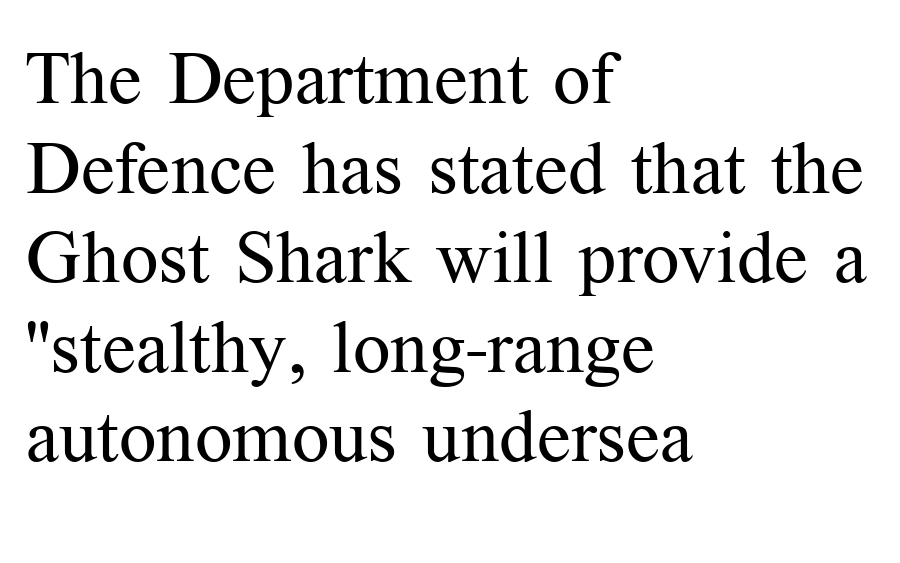
Q: Is the text bold? A: No.
Q: Is the text italic (slanted)? A: No, it is upright.
Q: Is the typeface a serif or a sans-serif typeface? A: Serif.
Q: Is the text underlined? A: No.
Q: How is the paragraph aligned? A: Left-aligned.
Q: Is the spacing between letters normal or unusually wide? A: Normal.
Q: Width (condensed, normal, or wide)? A: Normal.
Q: Stroke contrast? A: Medium.
Q: x-height? A: Medium.
Q: Monospaced? A: No.
